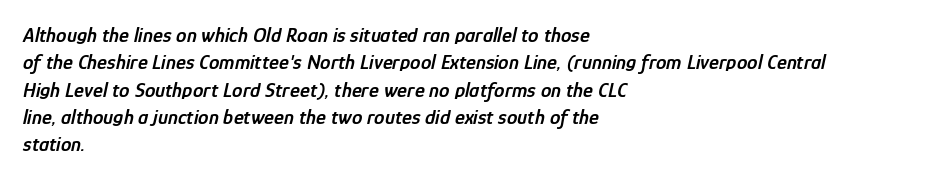
Designer's note — italics engaged. These words are printed semibold, heavier than regular yet not bold. Casual observation: everything's shoved over to the left. The passage shown stacks its lines at a standard gap. Glance below the letters and you will spot only blank space. The letters sit at their default tracking, neither squeezed nor spread.
